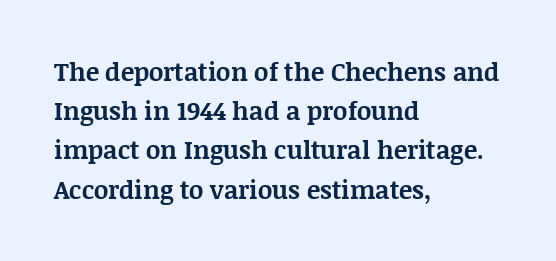
The image shows 25 px bold type, upright; set left-aligned, normal line spacing (1.57x), normal letter spacing, not underlined.
